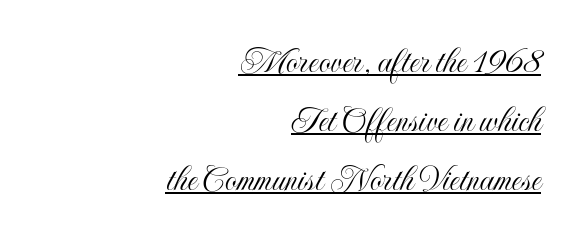
The image shows 38 px condensed type; set right-aligned, normal line spacing (1.55x), normal letter spacing, underlined; a small x-height.
